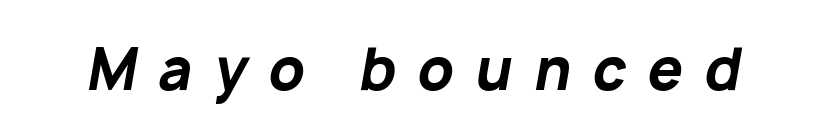
The line texture is sparse and dotted thanks to wide tracking. You'd pick this weight for a headline — it's a proper bold. The text carries the slant typical of an italic or oblique font. Nobody drew a line under any word here. The face used here is proportionally spaced, like ordinary book or web type.
